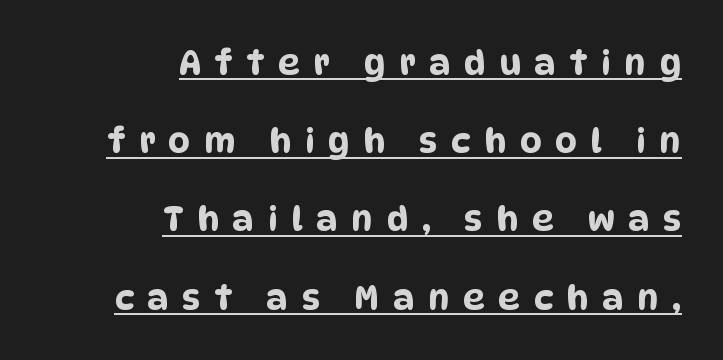
Q: Is the typeface a serif or a sans-serif typeface? A: Sans-serif.
Q: Is the text underlined? A: Yes.
Q: How is the paragraph aligned? A: Right-aligned.
Q: Is the spacing between letters normal or unusually wide? A: Unusually wide.
Q: Is the spacing between lines tight, normal or loose? A: Loose.
Q: Width (condensed, normal, or wide)? A: Condensed.
Q: Stroke contrast? A: Low.
Q: x-height? A: Large.
Q: Monospaced? A: No.
